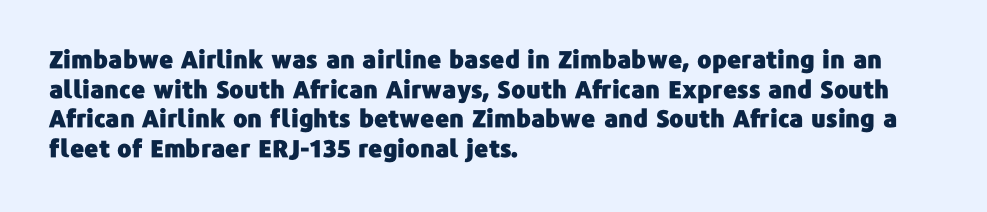
The image shows 24 px text type, upright; set left-aligned, line spacing 1.23x, normal letter spacing, not underlined.
